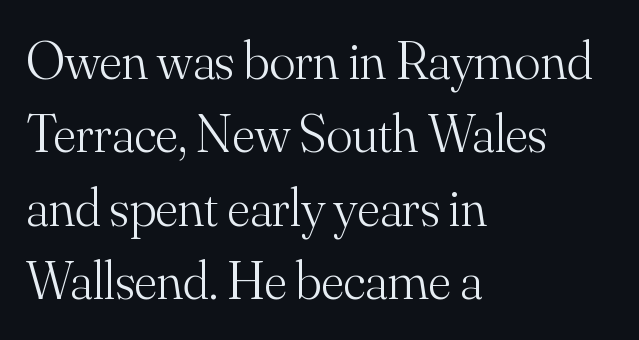
I'd call this a serif setting — the letters wear small feet. Horizontal bands of white between lines are of average thickness. Caption: standard tracking, unaltered. Visually the block forms a straight wall on the left and a jagged coastline on the right. A quiet, ordinary-to-light weight characterises the typeface. Designer's note — italics off, roman on.
